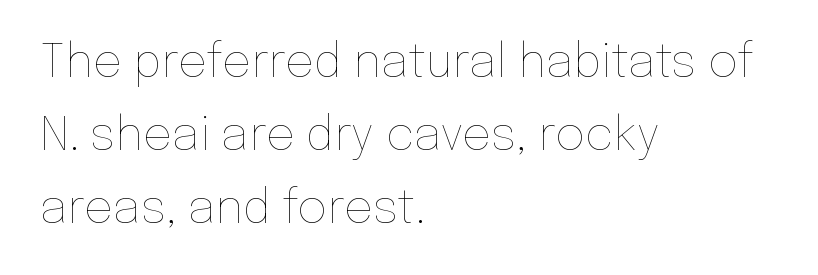
Q: Is the text bold? A: No.
Q: Is the text italic (slanted)? A: No, it is upright.
Q: Is the text underlined? A: No.
Q: How is the paragraph aligned? A: Left-aligned.
Q: Is the spacing between letters normal or unusually wide? A: Normal.
Q: Is the spacing between lines tight, normal or loose? A: Normal.
Q: Width (condensed, normal, or wide)? A: Normal.
Q: Stroke contrast? A: Low.
Q: x-height? A: Medium.
Q: Monospaced? A: No.
